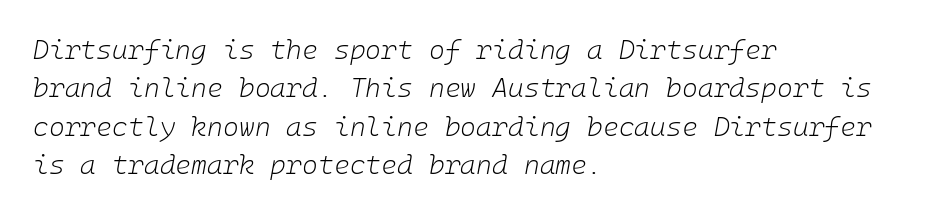
Q: Is the text bold? A: No.
Q: Is the text italic (slanted)? A: Yes, it leans right by about 10 degrees.
Q: Is the text underlined? A: No.
Q: How is the paragraph aligned? A: Left-aligned.
Q: Is the spacing between letters normal or unusually wide? A: Normal.
Q: Is the spacing between lines tight, normal or loose? A: Normal.
